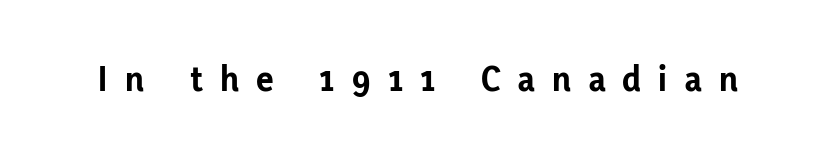
Q: Is the text bold? A: Yes.
Q: Is the text italic (slanted)? A: No, it is upright.
Q: Is the typeface a serif or a sans-serif typeface? A: Sans-serif.
Q: Is the text underlined? A: No.
Q: Is the spacing between letters normal or unusually wide? A: Unusually wide.
Q: Width (condensed, normal, or wide)? A: Normal.
Q: Stroke contrast? A: Low.
Q: x-height? A: Medium.
Q: Monospaced? A: No.
